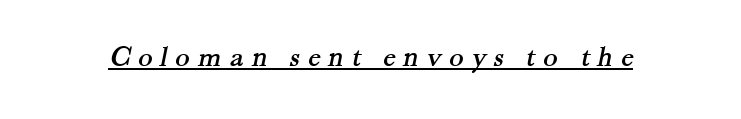
Q: Is the typeface a serif or a sans-serif typeface? A: Serif.
Q: Is the text underlined? A: Yes.
Q: Is the spacing between letters normal or unusually wide? A: Unusually wide.
Q: Width (condensed, normal, or wide)? A: Normal.
Q: Stroke contrast? A: Medium.
Q: x-height? A: Small.
Q: Monospaced? A: No.
